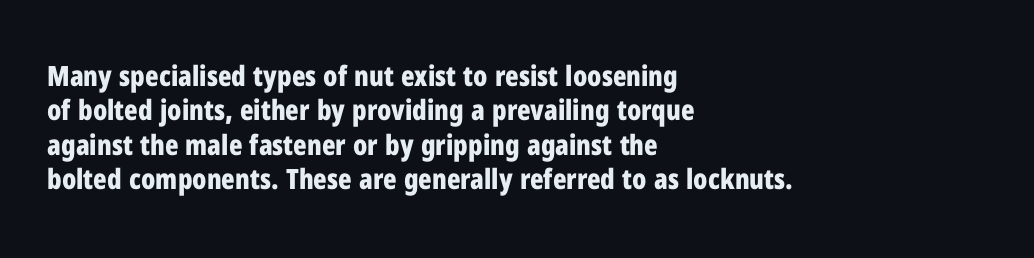
No extra tracking has been applied to these lines. This rendering features lettering with no underline. The typesetter chose a ragged-right arrangement here. Spacing verdict: proportional, widths tailored to each character.
